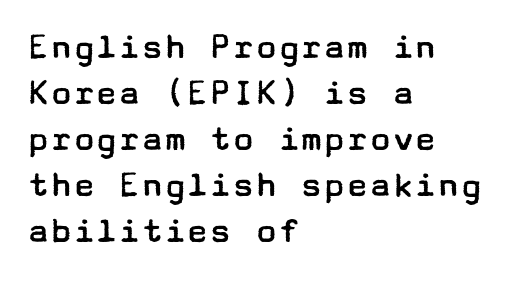
Q: Is the text bold? A: No.
Q: Is the text italic (slanted)? A: No, it is upright.
Q: Is the typeface a serif or a sans-serif typeface? A: Sans-serif.
Q: Is the text underlined? A: No.
Q: How is the paragraph aligned? A: Left-aligned.
Q: Is the spacing between letters normal or unusually wide? A: Normal.
Q: Width (condensed, normal, or wide)? A: Wide.
Q: Stroke contrast? A: Low.
Q: x-height? A: Medium.
